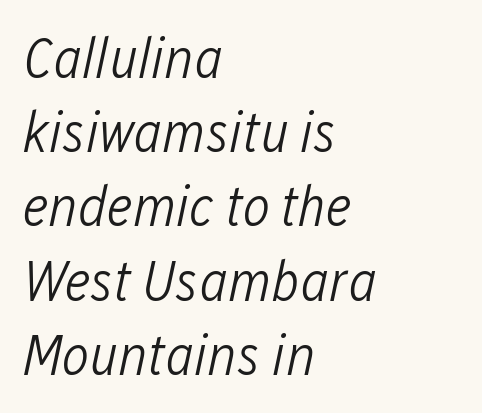
The image shows 58 px light, condensed type, italic (leaning right); set left-aligned, normal line spacing (1.28x), normal letter spacing, not underlined; low stroke contrast and a medium x-height.
